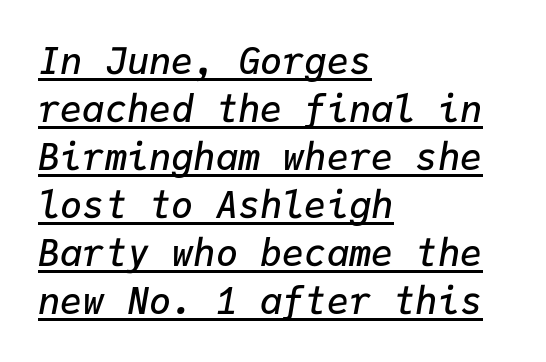
If you measured baseline to baseline, you'd find a middling distance. The face used here is rendered with its standard letterfit. Weight: semibold (demi). A continuous stroke trails under the words, as in a hyperlink. Monospaced: the letters line up in strict vertical columns. Teacher's note: observe the even left margin — that is flush-left alignment.
